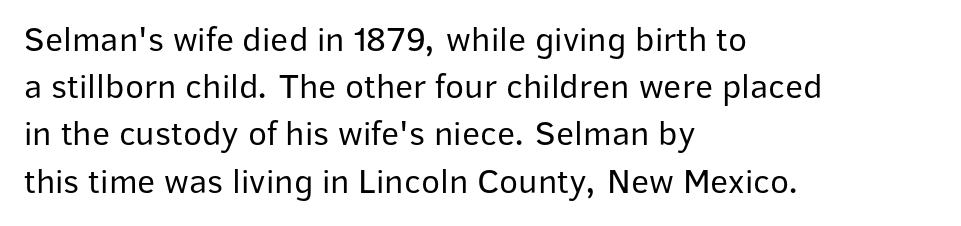
{"serif": "no", "italic": "no", "bold": "no", "weight": "regular", "width": "normal", "stroke_contrast": "low", "x_height": "medium", "monospaced": "no", "underline": "no", "align": "left", "line_spacing": "normal", "line_spacing_ratio": 1.35, "letter_spacing": "normal", "letter_spacing_em": 0.0, "glyph_px": 35}
